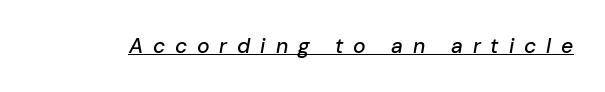
You can see a thin bar hugging the bottom of the glyphs. Tracking value appears strongly positive — letters spread wide. This is oblique type, the kind used for emphasis or titles.
